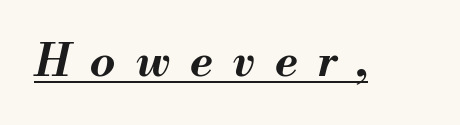
Q: Is the text bold? A: Yes.
Q: Is the text italic (slanted)? A: Yes, it leans right by about 13 degrees.
Q: Is the text underlined? A: Yes.
Q: Is the spacing between letters normal or unusually wide? A: Unusually wide.
Q: Width (condensed, normal, or wide)? A: Normal.
Q: Stroke contrast? A: Medium.
Q: x-height? A: Small.
Q: Monospaced? A: No.
